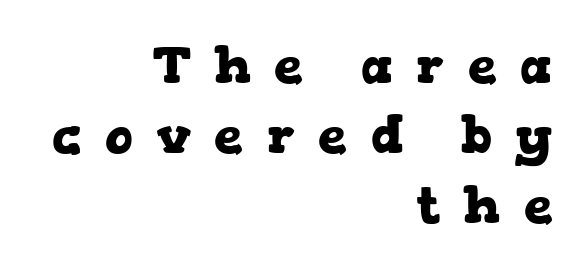
Q: Is the text bold? A: Yes.
Q: Is the text italic (slanted)? A: No, it is upright.
Q: Is the typeface a serif or a sans-serif typeface? A: Serif.
Q: Is the text underlined? A: No.
Q: How is the paragraph aligned? A: Right-aligned.
Q: Is the spacing between letters normal or unusually wide? A: Unusually wide.
Q: Is the spacing between lines tight, normal or loose? A: Normal.
Q: Width (condensed, normal, or wide)? A: Wide.
Q: Stroke contrast? A: Low.
Q: x-height? A: Medium.
Q: Monospaced? A: No.
